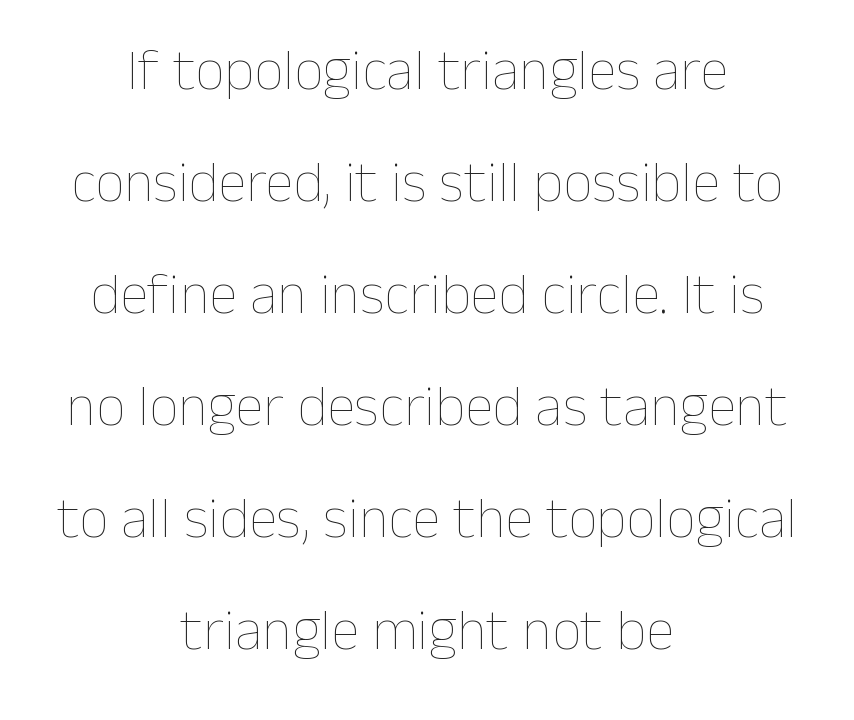
This block would shrink considerably if given ordinary leading; it's expanded now. Neither beginnings nor endings align; midpoints do. The letters advance in unequal steps, a hallmark of proportional type. Rule under the text: the space is simply empty.
